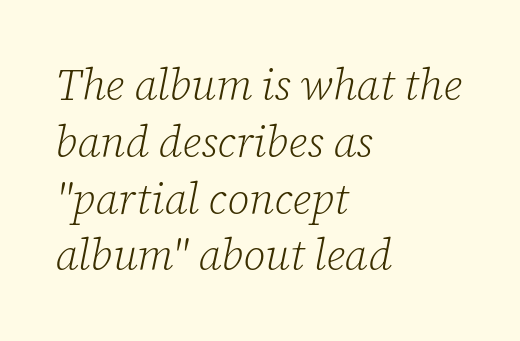
A normal amount of white space separates one row of letters from the next. Looking at the ascenders, they clearly lean. The face looks like a standard text weight, possibly lighter. The gaps between neighbouring characters are ordinary and unremarkable. Decoration check: the copy has no underline.
